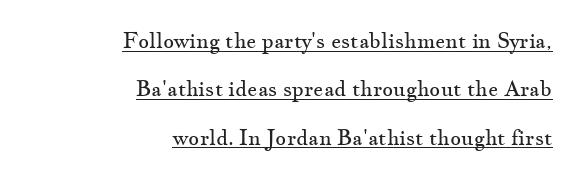
The image shows 21 px text type, upright; set right-aligned, loose line spacing (2.3x), normal letter spacing, underlined.
